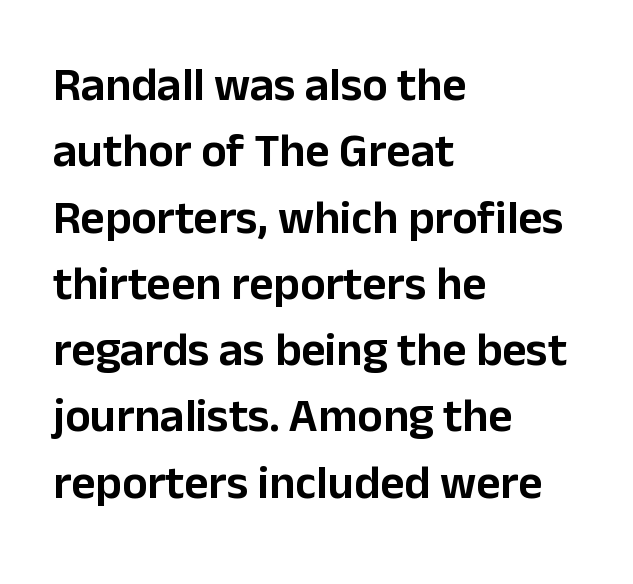
Q: Is the text italic (slanted)? A: No, it is upright.
Q: Is the typeface a serif or a sans-serif typeface? A: Sans-serif.
Q: Is the text underlined? A: No.
Q: How is the paragraph aligned? A: Left-aligned.
Q: Is the spacing between letters normal or unusually wide? A: Normal.
Q: Is the spacing between lines tight, normal or loose? A: Normal.
Q: Width (condensed, normal, or wide)? A: Normal.
Q: Stroke contrast? A: Low.
Q: x-height? A: Medium.
Q: Monospaced? A: No.
